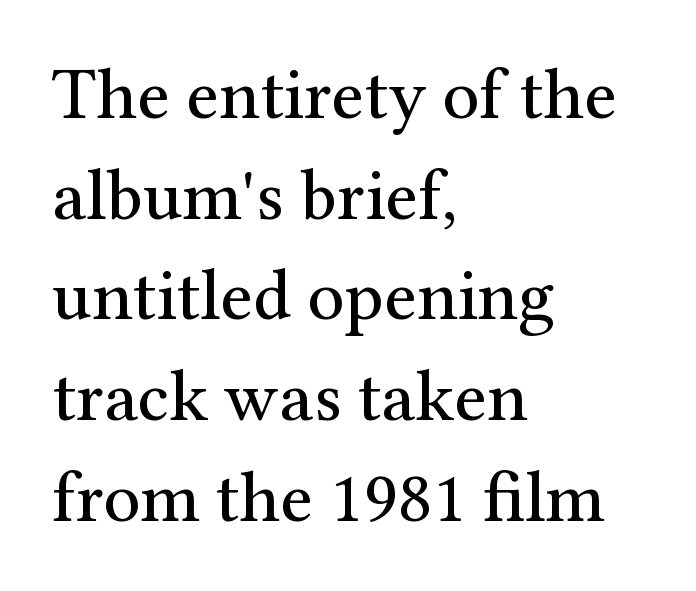
Quick note: interline space is typical. The rag falls on the right side of this text block. Italic? Not at all — the glyphs are vertical. The rendering uses natural spacing where letterforms have individual widths. The gaps between neighbouring characters are ordinary and unremarkable. The typesetting does not lean heavy: it is not bold.
